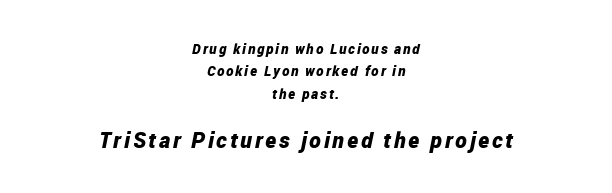
The image shows 22 px bold type, italic (leaning right); set centered, normal line spacing (1.6x), not underlined; the second (bottom) block is 1.57x larger.
